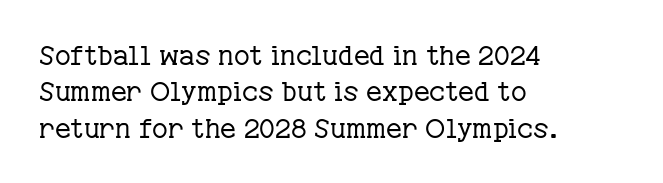
Upright lettering throughout. Reading down the column, the eye jumps a familiar distance to each next line. The typesetting does not lean heavy: it is not bold. Horizontal alignment here is leftward, the default for most running prose. The space directly below the letters is spotless. Glyph-to-glyph distance matches everyday printed text.
